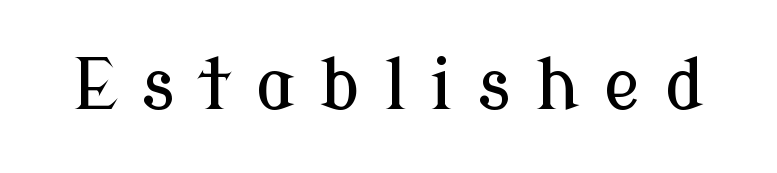
What stands out about the letter spacing? Its width — letters are far apart. Descenders hang freely into open space. It's the straight-up-and-down kind of type. Examine the stroke ends and you'll spot serifs.
